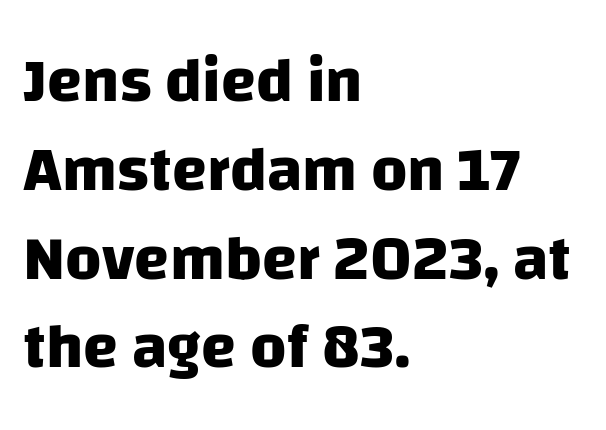
The image shows 63 px heavy sans-serif type; set left-aligned, normal line spacing (1.41x), normal letter spacing, not underlined; low stroke contrast and a large x-height.
